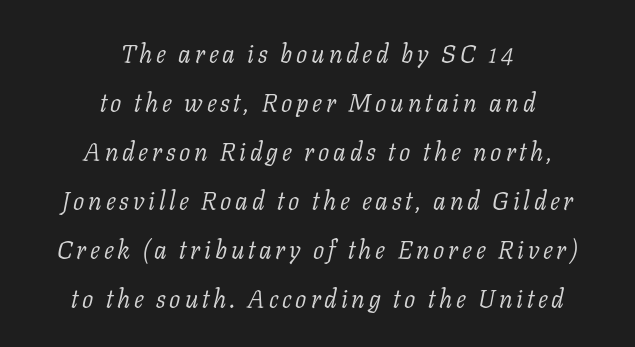
Q: Is the text bold? A: No.
Q: Is the text italic (slanted)? A: Yes, it leans right by about 11 degrees.
Q: Is the text underlined? A: No.
Q: How is the paragraph aligned? A: Centered.
Q: Is the spacing between lines tight, normal or loose? A: Loose.
